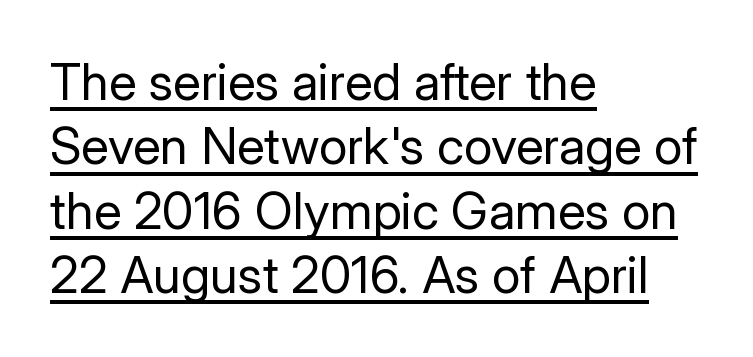
{"serif": "no", "italic": "no", "bold": "no", "weight": "regular", "width": "normal", "stroke_contrast": "low", "x_height": "medium", "monospaced": "no", "underline": "yes", "align": "left", "line_spacing": "normal", "line_spacing_ratio": 1.26, "letter_spacing": "normal", "letter_spacing_em": 0.0, "glyph_px": 51}
